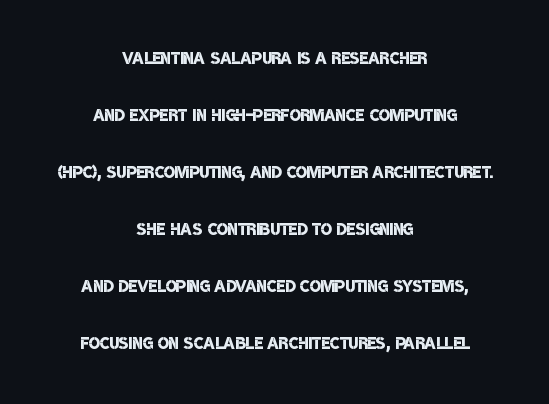
{"bold": "semi", "underline": "no", "align": "center", "line_spacing": "loose", "line_spacing_ratio": 2.48, "letter_spacing": "normal", "letter_spacing_em": 0.0, "glyph_px": 23}
